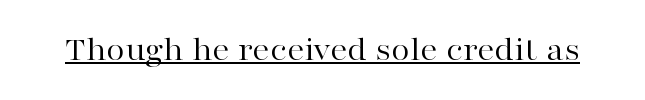
{"serif": "yes", "italic": "no", "bold": "no", "weight": "regular", "width": "wide", "stroke_contrast": "high", "x_height": "medium", "monospaced": "no", "underline": "yes", "letter_spacing": "normal", "letter_spacing_em": 0.0, "glyph_px": 34}
